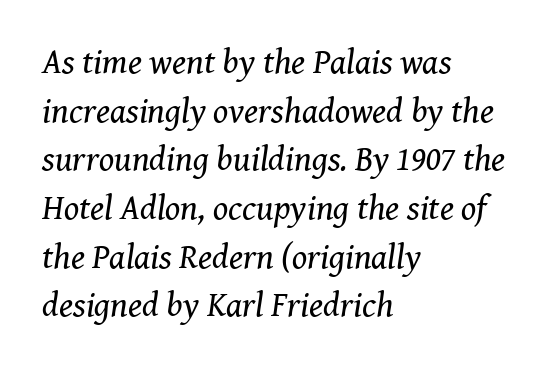
The image shows 35 px regular-weight serif type, italic (leaning right); set left-aligned, normal line spacing (1.39x), normal letter spacing, not underlined; medium stroke contrast and a medium x-height.
